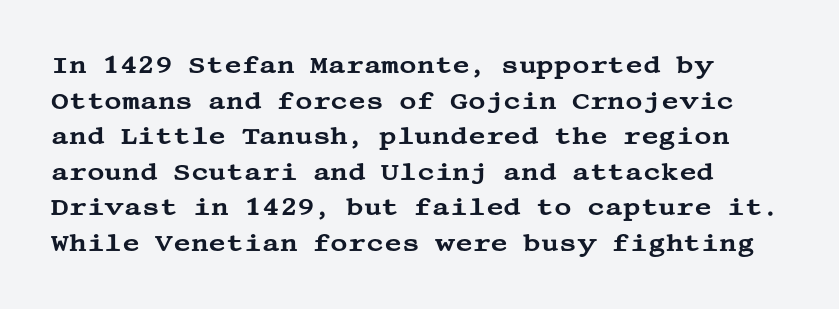
Q: Is the text italic (slanted)? A: No, it is upright.
Q: Is the text underlined? A: No.
Q: How is the paragraph aligned? A: Left-aligned.
Q: Is the spacing between letters normal or unusually wide? A: Normal.
Q: Is the spacing between lines tight, normal or loose? A: Normal.
